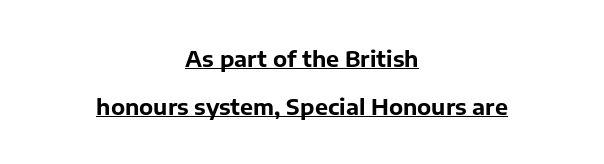
The compositor balanced each line on the midline. The characters look thick and weighty, a clear bold. Tracking here is standard; glyphs follow each other at the usual distance. In terms of leading, this rendering errs on the spacious side. The passage shown is underscored from start to finish. Unlike italic type, these characters show no tilt at all.
